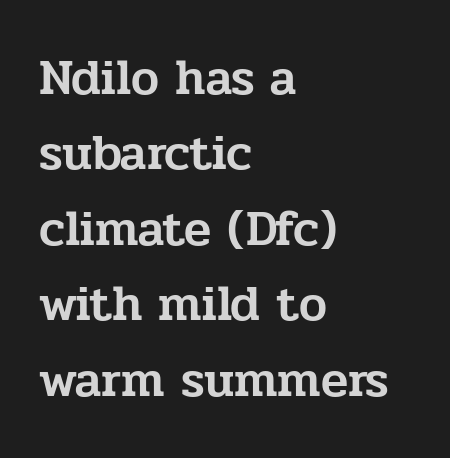
Which margin do the lines hug? The left one — the right edge is uneven. The foot of each line stays bare and open. The axis of the letterforms is exactly vertical. The typeface chosen for these lines features serifs.
